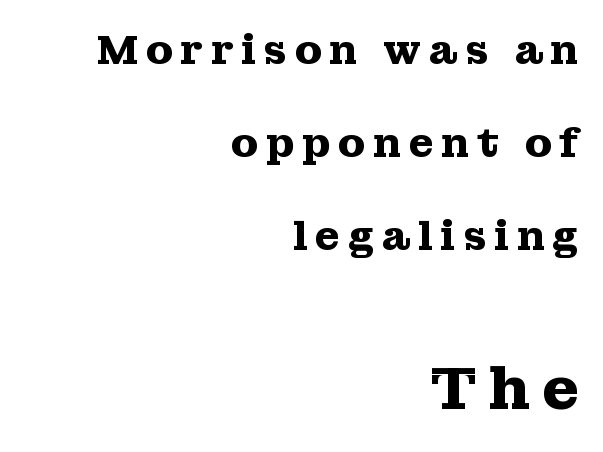
{"serif": "yes", "italic": "no", "bold": "yes", "weight": "heavy", "width": "wide", "stroke_contrast": "medium", "x_height": "medium", "monospaced": "no", "underline": "no", "align": "right", "line_spacing": "loose", "line_spacing_ratio": 2.32, "larger_block": "second", "size_ratio": 1.5, "glyph_px": 60}
